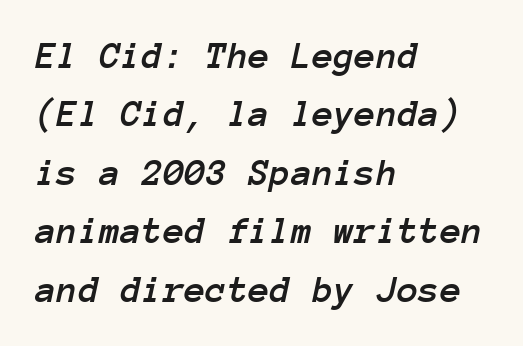
Q: Is the text italic (slanted)? A: Yes, it leans right by about 12 degrees.
Q: Is the text underlined? A: No.
Q: How is the paragraph aligned? A: Left-aligned.
Q: Is the spacing between letters normal or unusually wide? A: Normal.
Q: Is the spacing between lines tight, normal or loose? A: Normal.
Q: Width (condensed, normal, or wide)? A: Normal.
Q: Stroke contrast? A: Low.
Q: x-height? A: Medium.
Q: Monospaced? A: Yes.
